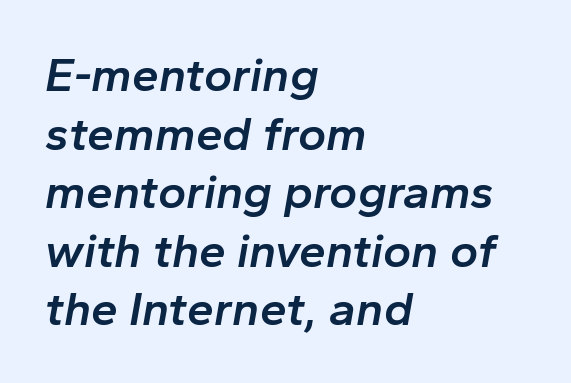
Q: Is the text bold? A: Semi-bold.
Q: Is the text italic (slanted)? A: Yes, it leans right by about 10 degrees.
Q: Is the text underlined? A: No.
Q: How is the paragraph aligned? A: Left-aligned.
Q: Is the spacing between letters normal or unusually wide? A: Normal.
Q: Width (condensed, normal, or wide)? A: Normal.
Q: Stroke contrast? A: Low.
Q: x-height? A: Medium.
Q: Monospaced? A: No.
